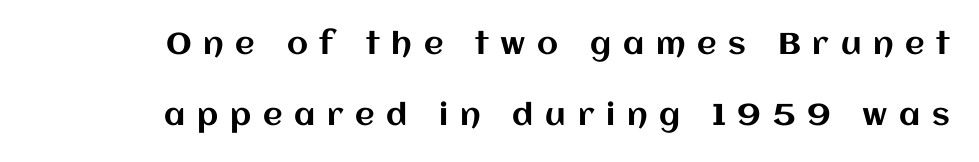
{"italic": "no", "width": "normal", "stroke_contrast": "medium", "x_height": "large", "monospaced": "no", "underline": "no", "line_spacing": "loose", "line_spacing_ratio": 2.36, "letter_spacing": "wide", "letter_spacing_em": 0.39, "glyph_px": 30}
